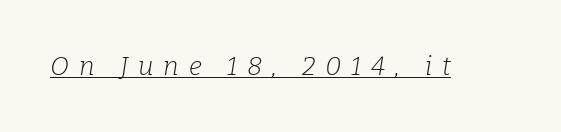
The passage shown leans; its letterforms are oblique. This sample carries an underscore along the baseline area. The passage shown has open, widely tracked lettering throughout. The strokes are not fattened; the text isn't bold.
